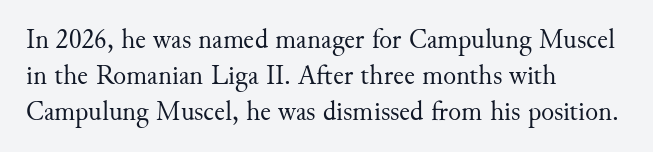
Q: Is the text bold? A: No.
Q: Is the text italic (slanted)? A: No, it is upright.
Q: Is the text underlined? A: No.
Q: How is the paragraph aligned? A: Left-aligned.
Q: Is the spacing between letters normal or unusually wide? A: Normal.
Q: Is the spacing between lines tight, normal or loose? A: Normal.
